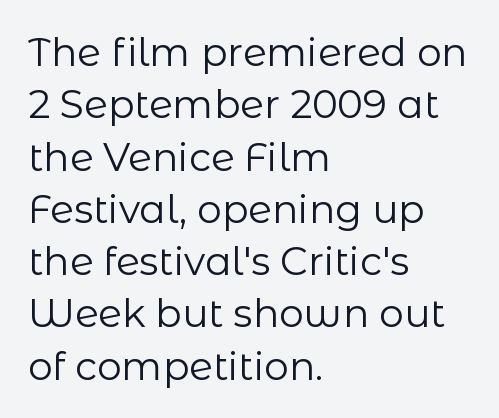
The image shows 39 px regular-weight sans-serif type, upright; set left-aligned, normal line spacing (1.34x), normal letter spacing, not underlined; low stroke contrast and a medium x-height.
